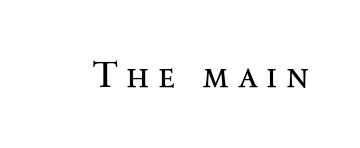
Q: Is the text bold? A: No.
Q: Is the text italic (slanted)? A: No, it is upright.
Q: Is the typeface a serif or a sans-serif typeface? A: Serif.
Q: Is the text underlined? A: No.
Q: Is the spacing between letters normal or unusually wide? A: Unusually wide.
Q: Width (condensed, normal, or wide)? A: Wide.
Q: Stroke contrast? A: Medium.
Q: x-height? A: Small.
Q: Monospaced? A: No.
